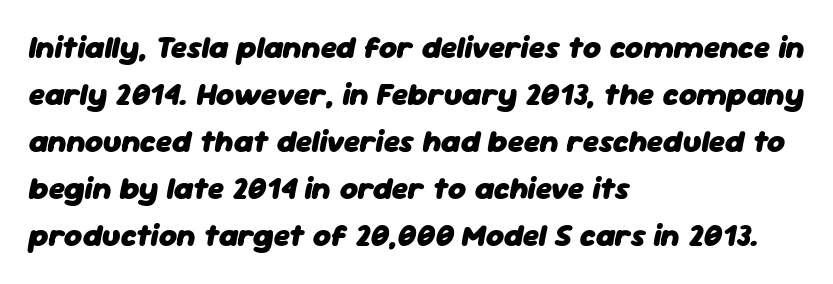
Q: Is the text bold? A: Yes.
Q: Is the text italic (slanted)? A: Yes, it leans right by about 11 degrees.
Q: Is the text underlined? A: No.
Q: How is the paragraph aligned? A: Left-aligned.
Q: Is the spacing between letters normal or unusually wide? A: Normal.
Q: Is the spacing between lines tight, normal or loose? A: Normal.
Q: Width (condensed, normal, or wide)? A: Normal.
Q: Stroke contrast? A: Low.
Q: x-height? A: Medium.
Q: Monospaced? A: No.
